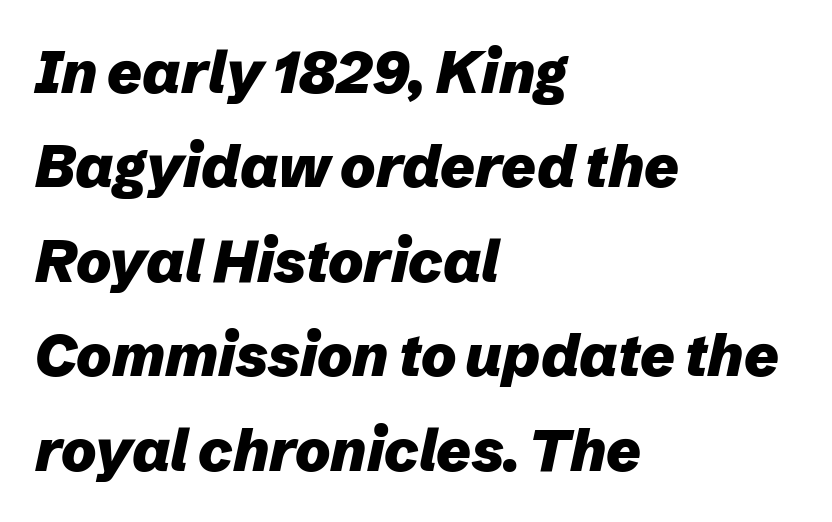
Summary of vertical rhythm: regular, with standard interline spacing. Which margin do the lines hug? The left one — the right edge is uneven. Compared with typical body copy, the letter spacing here is the same. An italicized treatment has been applied to the whole sample. Spacing verdict: proportional, widths tailored to each character. Beneath every word, the page is bare.
